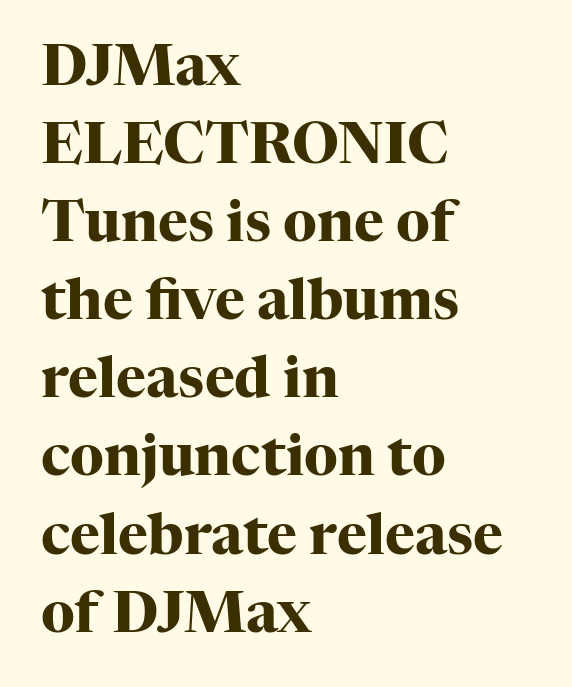
{"serif": "yes", "italic": "no", "bold": "yes", "weight": "heavy", "width": "normal", "stroke_contrast": "high", "x_height": "medium", "monospaced": "no", "underline": "no", "align": "left", "line_spacing": "normal", "line_spacing_ratio": 1.37, "letter_spacing": "normal", "letter_spacing_em": 0.0, "glyph_px": 57}
